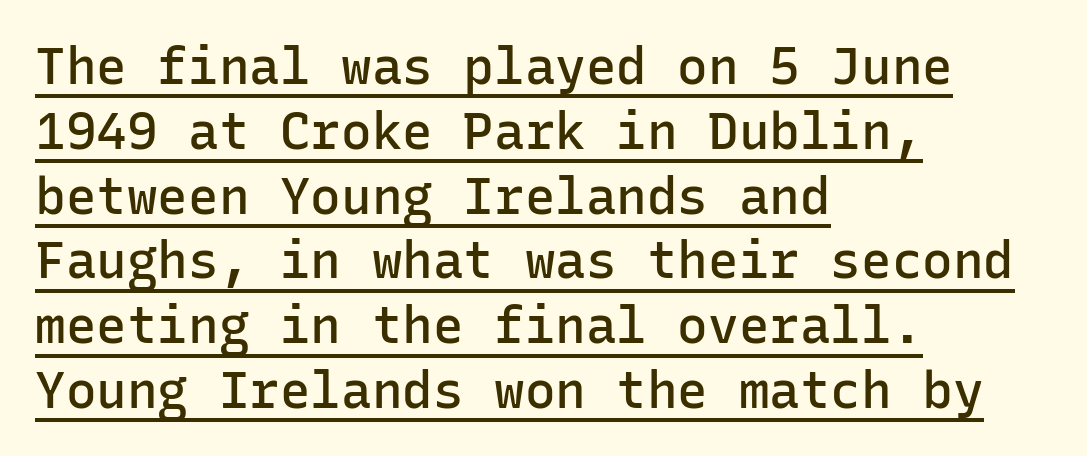
Q: Is the text bold? A: Semi-bold.
Q: Is the text italic (slanted)? A: No, it is upright.
Q: Is the typeface a serif or a sans-serif typeface? A: Sans-serif.
Q: Is the text underlined? A: Yes.
Q: How is the paragraph aligned? A: Left-aligned.
Q: Is the spacing between letters normal or unusually wide? A: Normal.
Q: Is the spacing between lines tight, normal or loose? A: Normal.
Q: Width (condensed, normal, or wide)? A: Normal.
Q: Stroke contrast? A: Low.
Q: x-height? A: Medium.
Q: Monospaced? A: Yes.
